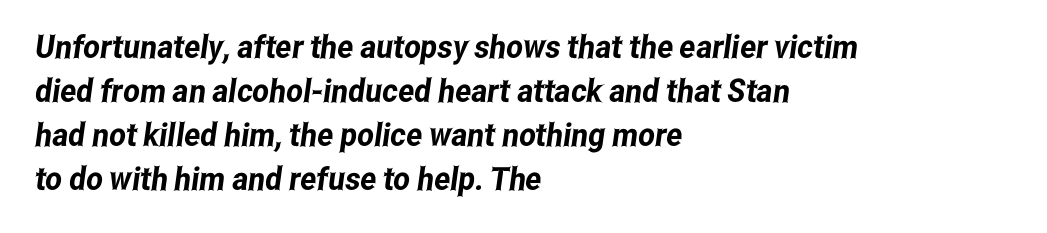
Is there much room between lines? A standard amount, neither cramped nor airy. Rule under the text: the space is simply empty. This sample uses plain, unmodified letter spacing. Every row of glyphs begins at an identical x-position on the left. Think of a printed novel: that variable character pitch is what you see here.
